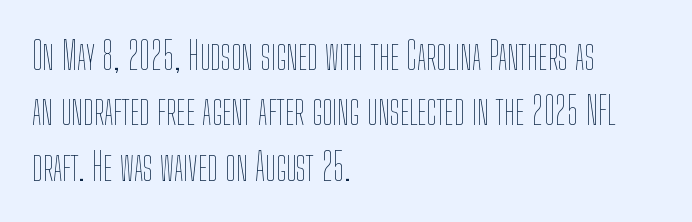
{"italic": "no", "bold": "no", "weight": "thin", "width": "condensed", "stroke_contrast": "low", "x_height": "medium", "monospaced": "no", "underline": "no", "align": "left", "line_spacing": "normal", "line_spacing_ratio": 1.46, "letter_spacing": "normal", "letter_spacing_em": 0.0, "glyph_px": 38}
